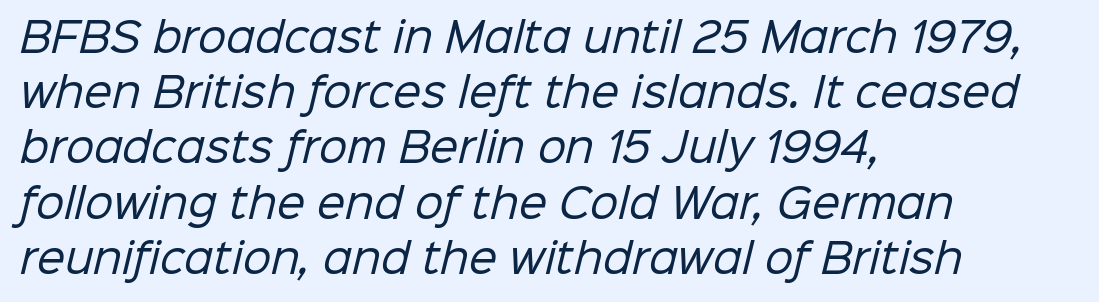
{"serif": "no", "bold": "no", "weight": "regular", "width": "normal", "stroke_contrast": "low", "x_height": "medium", "monospaced": "no", "underline": "no", "align": "left", "line_spacing": "normal", "line_spacing_ratio": 1.38, "letter_spacing": "normal", "letter_spacing_em": 0.0, "glyph_px": 40}
